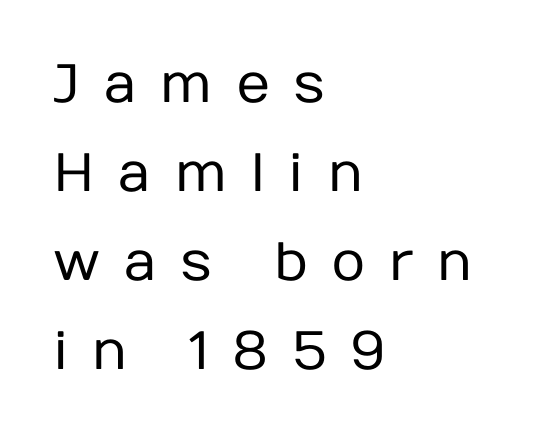
Summary of weight: not heavy and not bold. Caption: expanded tracking, letters set apart. Spacing verdict: proportional, widths tailored to each character. Lines of text with bare space underneath. Is the block centered? No — it sits flush against the left margin. The letters stand straight up with perfectly vertical stems.
